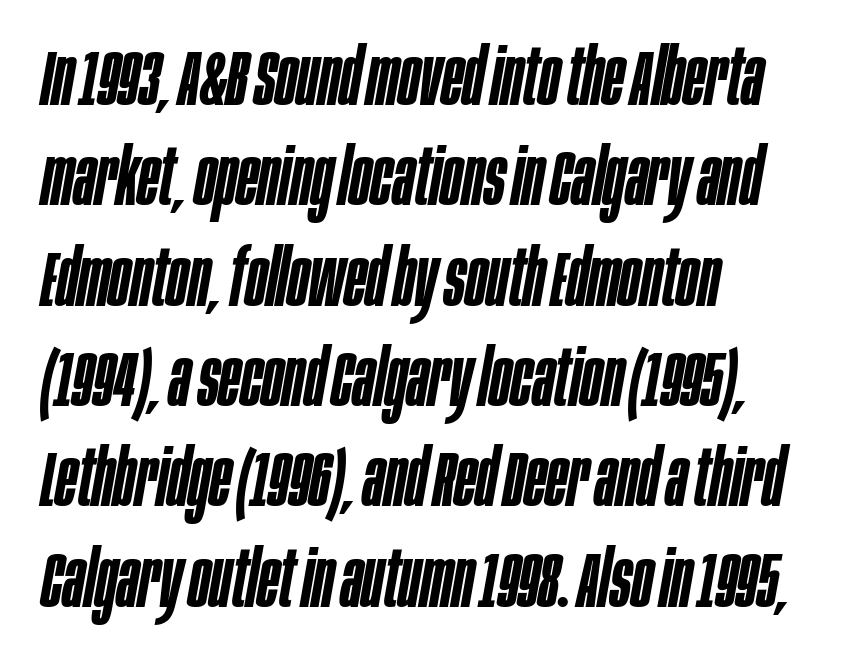
{"italic": "yes", "lean": "right", "slant_degrees": 10, "bold": "semi", "weight": "semibold", "width": "condensed", "stroke_contrast": "low", "x_height": "large", "monospaced": "no", "underline": "no", "align": "left", "line_spacing": "normal", "line_spacing_ratio": 1.27, "letter_spacing": "normal", "letter_spacing_em": 0.0, "glyph_px": 79}
